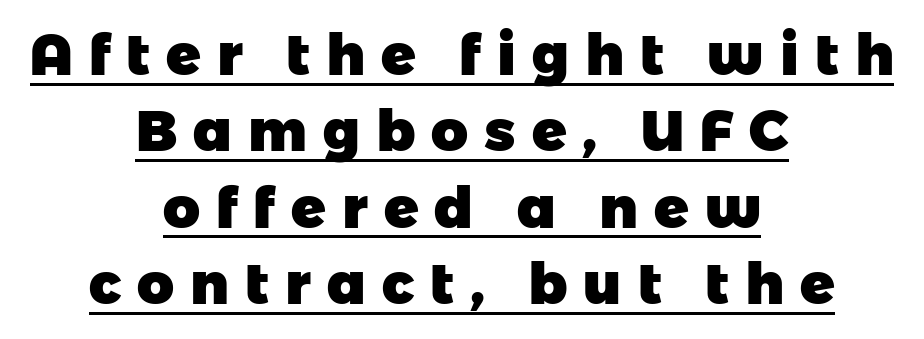
{"serif": "no", "bold": "yes", "weight": "heavy", "width": "normal", "stroke_contrast": "low", "x_height": "medium", "monospaced": "no", "underline": "yes", "align": "center", "line_spacing": "normal", "line_spacing_ratio": 1.34, "letter_spacing": "wide", "letter_spacing_em": 0.28, "glyph_px": 57}
